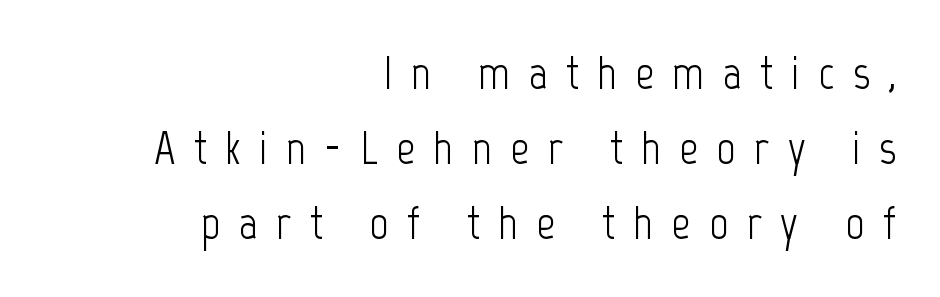
Q: Is the text bold? A: No.
Q: Is the text italic (slanted)? A: No, it is upright.
Q: Is the typeface a serif or a sans-serif typeface? A: Sans-serif.
Q: Is the text underlined? A: No.
Q: How is the paragraph aligned? A: Right-aligned.
Q: Is the spacing between letters normal or unusually wide? A: Unusually wide.
Q: Is the spacing between lines tight, normal or loose? A: Normal.
Q: Width (condensed, normal, or wide)? A: Condensed.
Q: Stroke contrast? A: Low.
Q: x-height? A: Medium.
Q: Monospaced? A: No.
